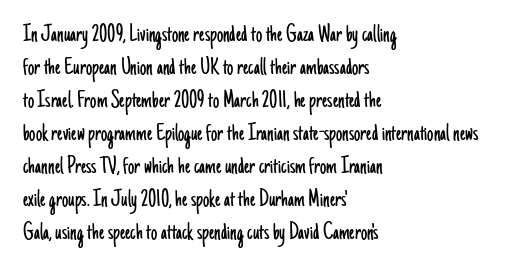
The image shows 25 px text type, upright; set left-aligned, normal line spacing (1.32x), normal letter spacing, not underlined.
